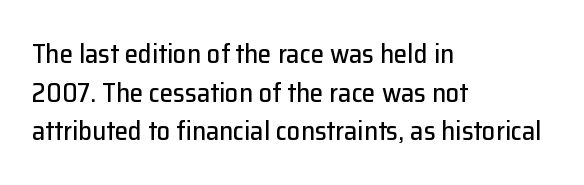
Q: Is the text italic (slanted)? A: No, it is upright.
Q: Is the text underlined? A: No.
Q: How is the paragraph aligned? A: Left-aligned.
Q: Is the spacing between letters normal or unusually wide? A: Normal.
Q: Is the spacing between lines tight, normal or loose? A: Normal.
